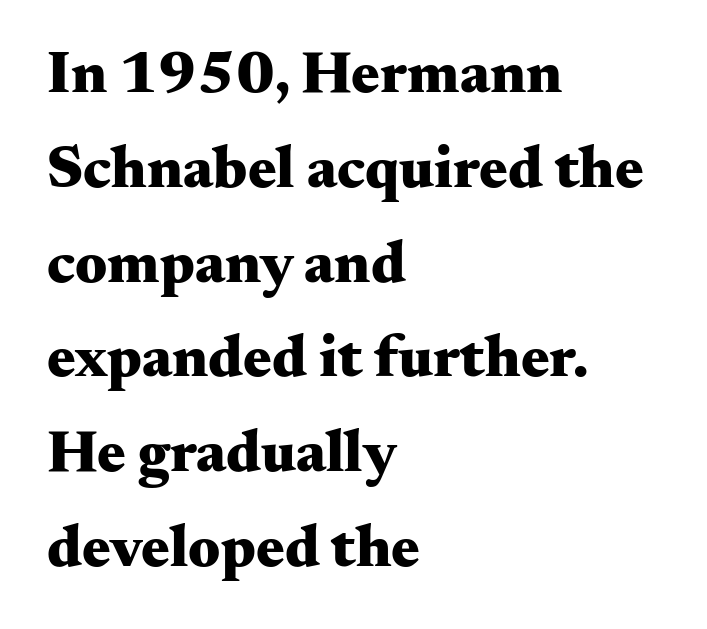
Q: Is the text bold? A: Yes.
Q: Is the text italic (slanted)? A: No, it is upright.
Q: Is the typeface a serif or a sans-serif typeface? A: Serif.
Q: Is the text underlined? A: No.
Q: How is the paragraph aligned? A: Left-aligned.
Q: Is the spacing between letters normal or unusually wide? A: Normal.
Q: Is the spacing between lines tight, normal or loose? A: Normal.
Q: Width (condensed, normal, or wide)? A: Wide.
Q: Stroke contrast? A: Medium.
Q: x-height? A: Small.
Q: Monospaced? A: No.
